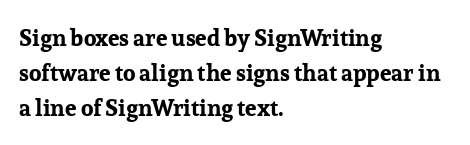
{"italic": "no", "bold": "yes", "underline": "no", "align": "left", "line_spacing": "normal", "line_spacing_ratio": 1.52, "letter_spacing": "normal", "letter_spacing_em": 0.0, "glyph_px": 23}
